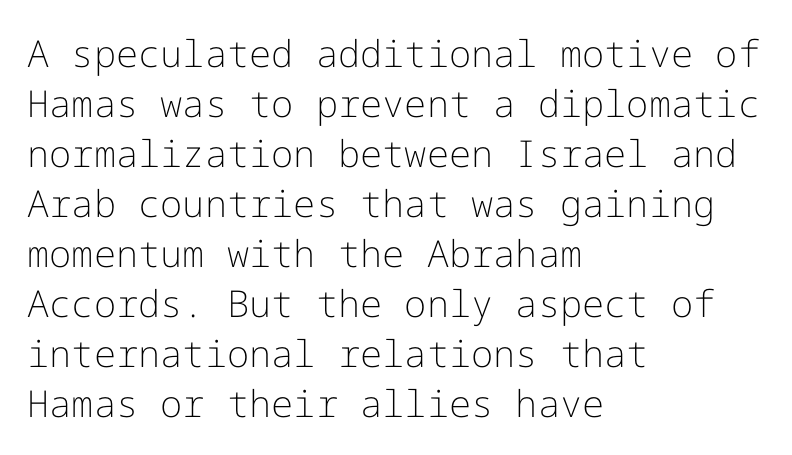
Q: Is the text bold? A: No.
Q: Is the text italic (slanted)? A: No, it is upright.
Q: Is the typeface a serif or a sans-serif typeface? A: Sans-serif.
Q: Is the text underlined? A: No.
Q: How is the paragraph aligned? A: Left-aligned.
Q: Is the spacing between letters normal or unusually wide? A: Normal.
Q: Is the spacing between lines tight, normal or loose? A: Normal.
Q: Width (condensed, normal, or wide)? A: Normal.
Q: Stroke contrast? A: Low.
Q: x-height? A: Medium.
